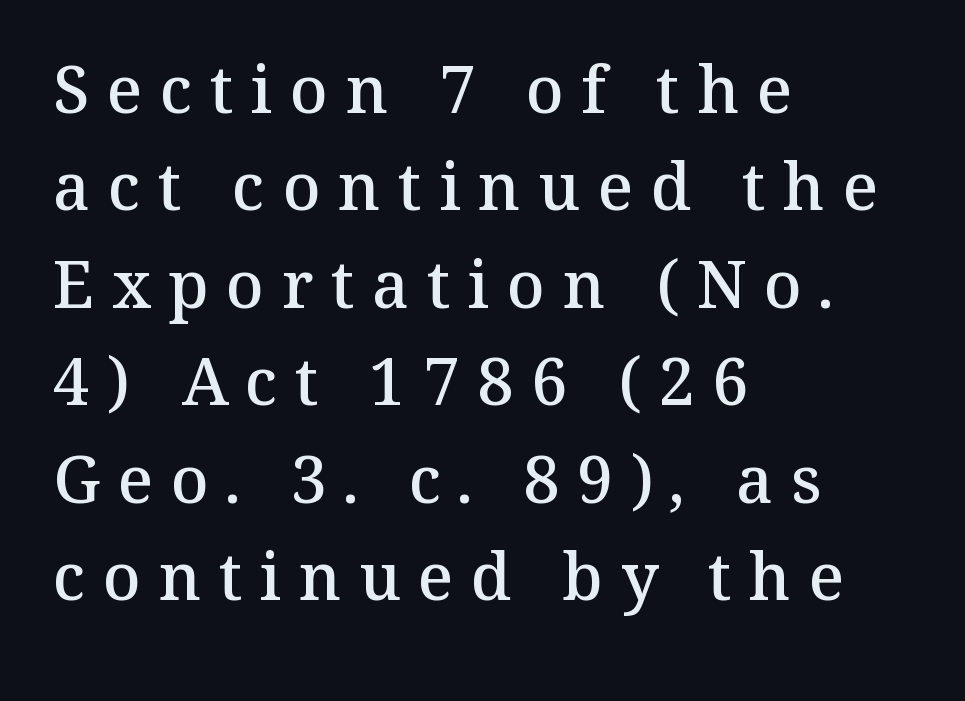
Q: Is the text bold? A: Semi-bold.
Q: Is the text italic (slanted)? A: No, it is upright.
Q: Is the typeface a serif or a sans-serif typeface? A: Serif.
Q: Is the text underlined? A: No.
Q: How is the paragraph aligned? A: Left-aligned.
Q: Is the spacing between letters normal or unusually wide? A: Unusually wide.
Q: Is the spacing between lines tight, normal or loose? A: Normal.
Q: Width (condensed, normal, or wide)? A: Normal.
Q: Stroke contrast? A: Medium.
Q: x-height? A: Medium.
Q: Monospaced? A: No.
